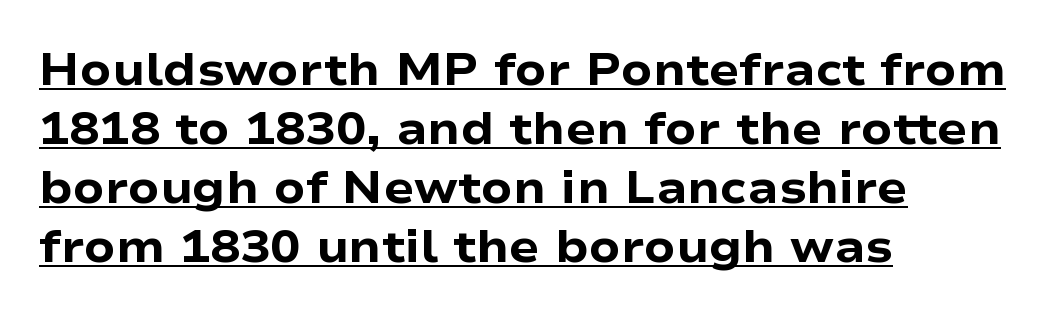
The image shows 45 px heavy, wide sans-serif type, upright; set left-aligned, normal line spacing (1.31x), normal letter spacing, underlined; low stroke contrast and a medium x-height.
